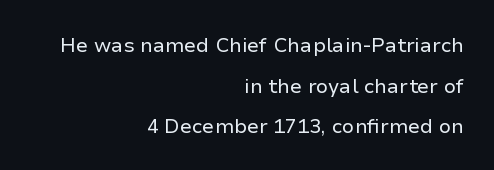
A typesetter would call this zero additional tracking. Line ends are locked; line starts wander. Posture: straight, roman, zero tilt. Weight: in the light-to-regular range.
